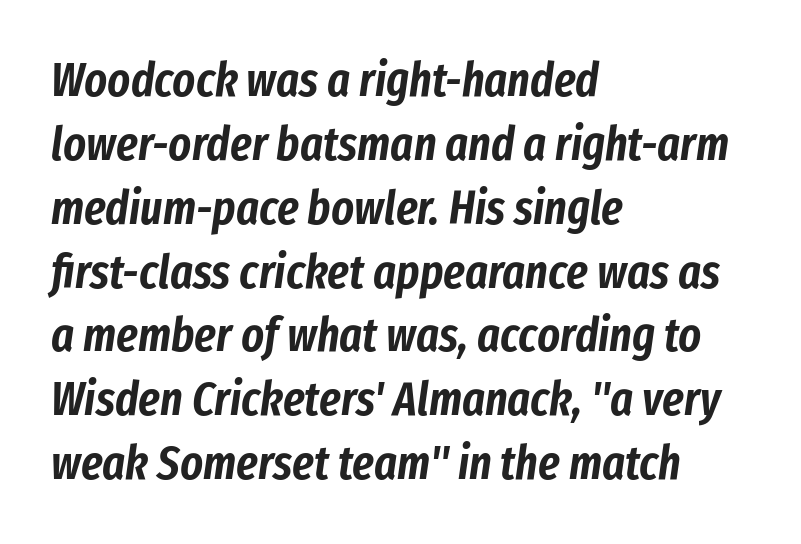
The image shows 48 px condensed type, italic (leaning right); set left-aligned, normal line spacing (1.33x), normal letter spacing, not underlined; low stroke contrast and a medium x-height.
